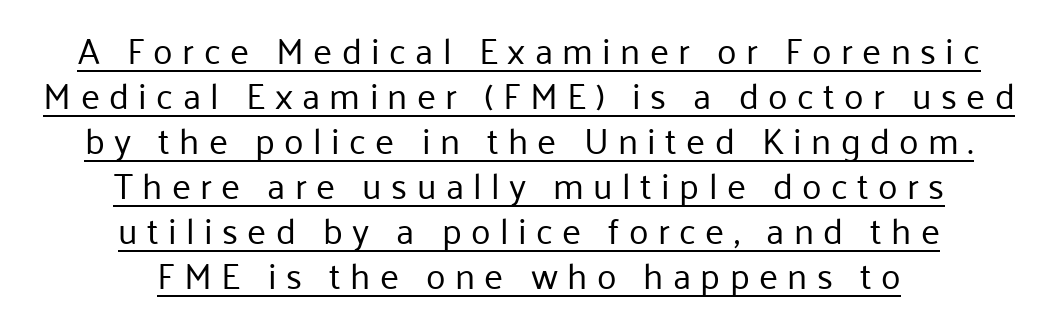
The rendering uses natural spacing where letterforms have individual widths. A baseline rule has been typeset under these characters. Layout note: lines centered. To sum up the face: it is a sans, with no serifs. The designer left line spacing at the default. Vertical strokes here are truly vertical.
